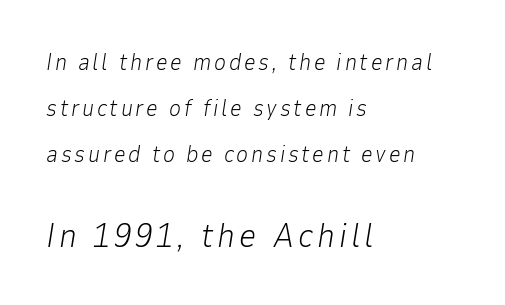
Q: Is the text bold? A: No.
Q: Is the text italic (slanted)? A: Yes, it leans right by about 9 degrees.
Q: Is the text underlined? A: No.
Q: How is the paragraph aligned? A: Left-aligned.
Q: Is the spacing between lines tight, normal or loose? A: Loose.
Q: Which block of text is set in a larger size, the first (top) or the second (bottom)? A: The second (bottom) one.
Q: Width (condensed, normal, or wide)? A: Normal.
Q: Stroke contrast? A: Low.
Q: x-height? A: Medium.
Q: Monospaced? A: No.
